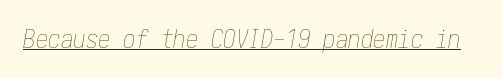
Q: Is the text bold? A: No.
Q: Is the text italic (slanted)? A: Yes, it leans right by about 10 degrees.
Q: Is the text underlined? A: Yes.
Q: Is the spacing between letters normal or unusually wide? A: Normal.
